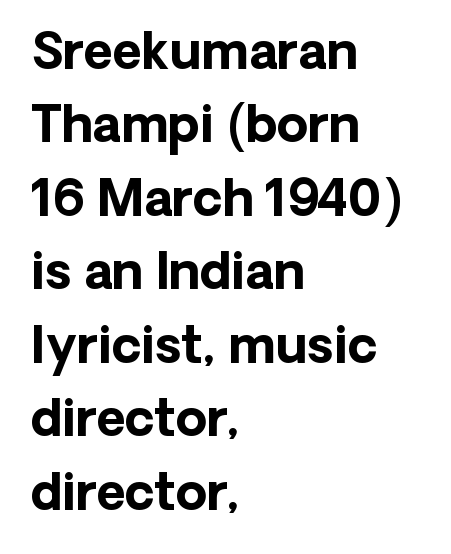
The image shows 50 px bold sans-serif type, upright; set left-aligned, normal line spacing (1.47x), normal letter spacing, not underlined; low stroke contrast and a medium x-height.
